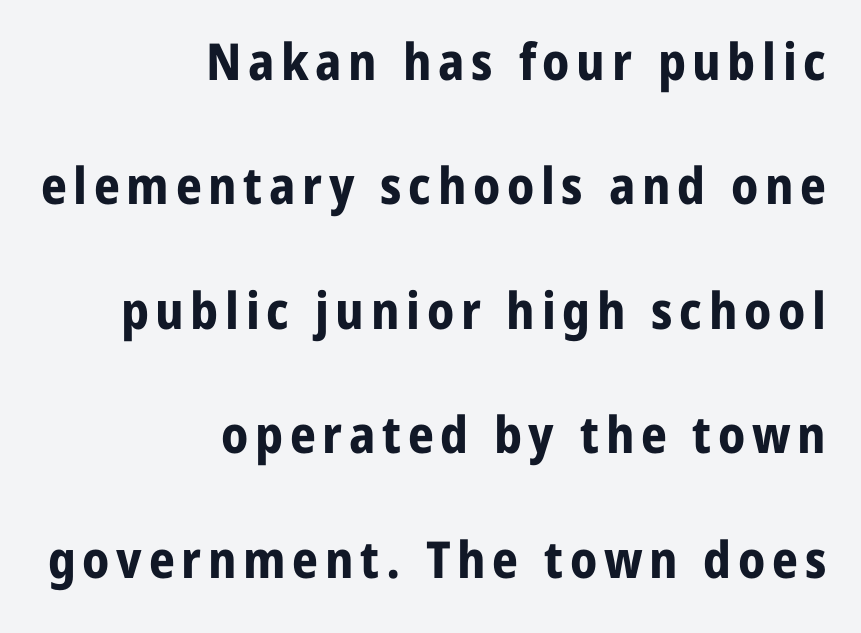
Q: Is the text bold? A: Yes.
Q: Is the text italic (slanted)? A: No, it is upright.
Q: Is the typeface a serif or a sans-serif typeface? A: Sans-serif.
Q: Is the text underlined? A: No.
Q: How is the paragraph aligned? A: Right-aligned.
Q: Is the spacing between lines tight, normal or loose? A: Loose.
Q: Width (condensed, normal, or wide)? A: Normal.
Q: Stroke contrast? A: Low.
Q: x-height? A: Medium.
Q: Monospaced? A: No.
